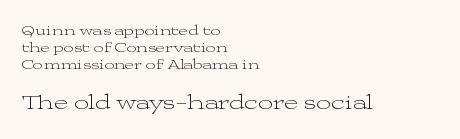
{"italic": "no", "bold": "no", "underline": "no", "align": "left", "line_spacing_ratio": 1.23, "letter_spacing": "normal", "letter_spacing_em": 0.0, "larger_block": "second", "size_ratio": 1.5, "glyph_px": 21}
